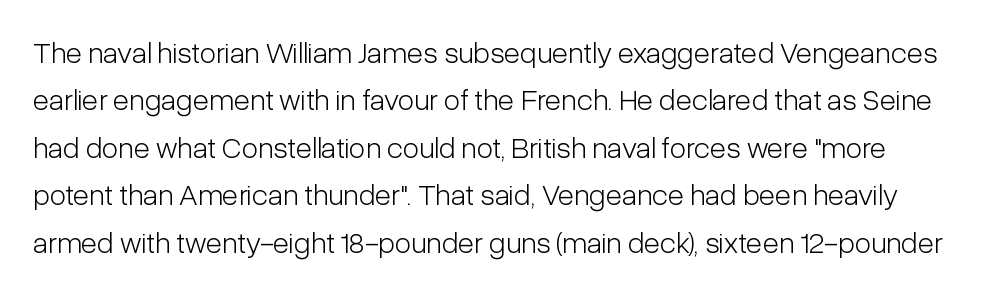
Students, observe: this is what conventionally led text looks like. Do the characters align in a grid? No, the font is proportional. Posture: upright roman. These lines are composed in type without serifs.
